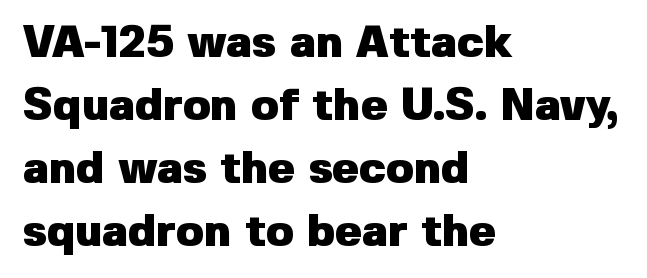
Q: Is the text bold? A: Yes.
Q: Is the text italic (slanted)? A: No, it is upright.
Q: Is the typeface a serif or a sans-serif typeface? A: Sans-serif.
Q: Is the text underlined? A: No.
Q: How is the paragraph aligned? A: Left-aligned.
Q: Is the spacing between letters normal or unusually wide? A: Normal.
Q: Is the spacing between lines tight, normal or loose? A: Normal.
Q: Width (condensed, normal, or wide)? A: Normal.
Q: Stroke contrast? A: Low.
Q: x-height? A: Medium.
Q: Monospaced? A: No.
